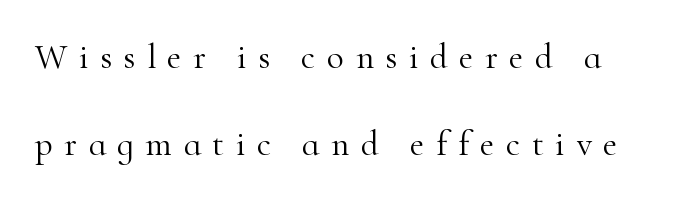
Q: Is the text bold? A: No.
Q: Is the text italic (slanted)? A: No, it is upright.
Q: Is the typeface a serif or a sans-serif typeface? A: Serif.
Q: Is the text underlined? A: No.
Q: Is the spacing between letters normal or unusually wide? A: Unusually wide.
Q: Is the spacing between lines tight, normal or loose? A: Loose.
Q: Width (condensed, normal, or wide)? A: Normal.
Q: Stroke contrast? A: High.
Q: x-height? A: Small.
Q: Monospaced? A: No.
